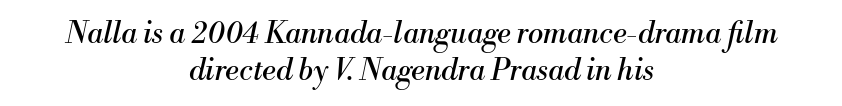
{"serif": "yes", "italic": "yes", "lean": "right", "slant_degrees": 13, "bold": "no", "weight": "regular", "width": "normal", "stroke_contrast": "medium", "x_height": "small", "monospaced": "no", "underline": "no", "align": "center", "line_spacing": "normal", "line_spacing_ratio": 1.26, "letter_spacing": "normal", "letter_spacing_em": 0.0, "glyph_px": 29}
